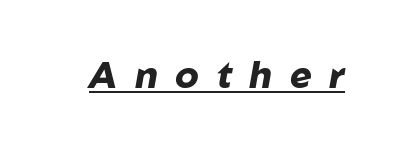
{"italic": "yes", "lean": "right", "slant_degrees": 10, "bold": "yes", "weight": "heavy", "width": "normal", "stroke_contrast": "low", "x_height": "medium", "monospaced": "no", "underline": "yes", "letter_spacing": "wide", "letter_spacing_em": 0.47, "glyph_px": 37}
